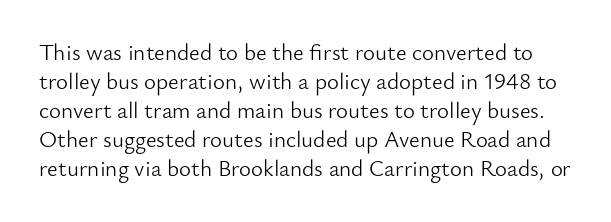
On a weight scale, this lands at 450 or below. This rendering features lettering with no underline. How would I describe the line gaps? Plain and ordinary. Characters follow at the spacing the type designer built in.
